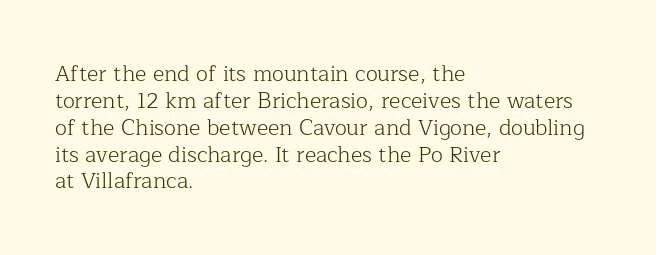
The image shows 22 px text type, upright; set left-aligned, line spacing 1.22x, normal letter spacing, not underlined.
